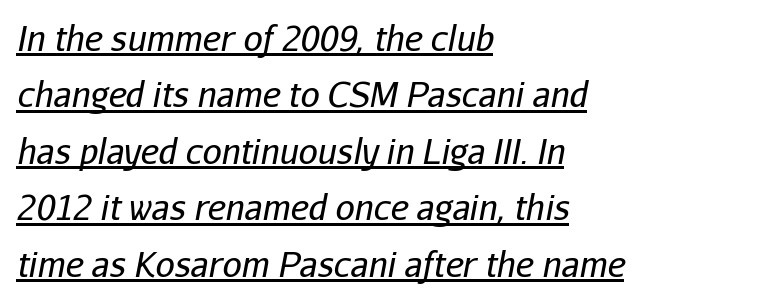
{"italic": "yes", "lean": "right", "slant_degrees": 11, "bold": "no", "weight": "regular", "width": "normal", "stroke_contrast": "low", "x_height": "medium", "monospaced": "no", "underline": "yes", "align": "left", "line_spacing": "normal", "line_spacing_ratio": 1.66, "letter_spacing": "normal", "letter_spacing_em": 0.0, "glyph_px": 34}
